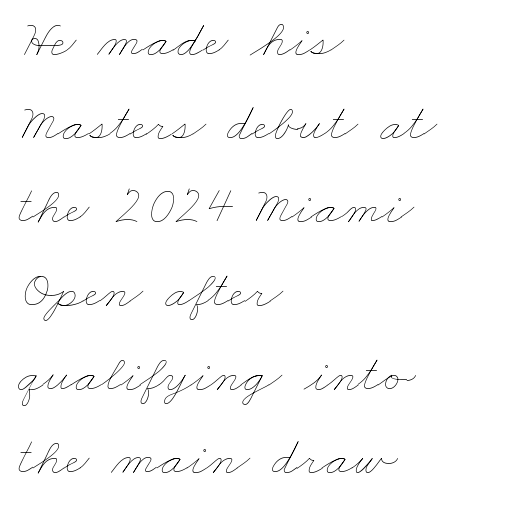
{"bold": "no", "weight": "thin", "width": "wide", "stroke_contrast": "low", "x_height": "small", "monospaced": "no", "underline": "no", "align": "left", "line_spacing": "normal", "line_spacing_ratio": 1.55, "letter_spacing": "normal", "letter_spacing_em": 0.0, "glyph_px": 54}
